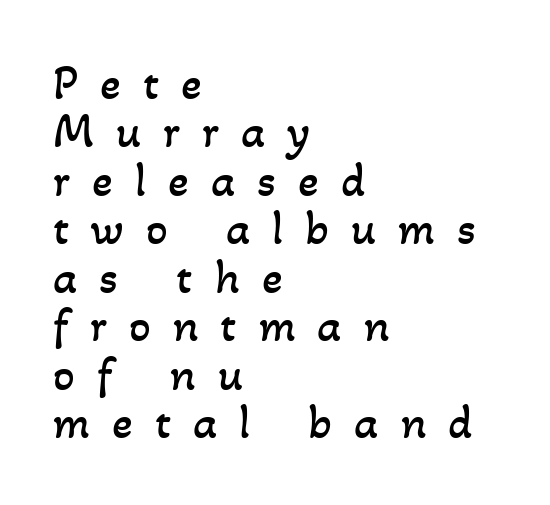
{"bold": "no", "weight": "regular", "width": "normal", "stroke_contrast": "low", "x_height": "small", "monospaced": "no", "underline": "no", "align": "left", "line_spacing": "tight", "line_spacing_ratio": 1.01, "letter_spacing": "wide", "letter_spacing_em": 0.46, "glyph_px": 48}
